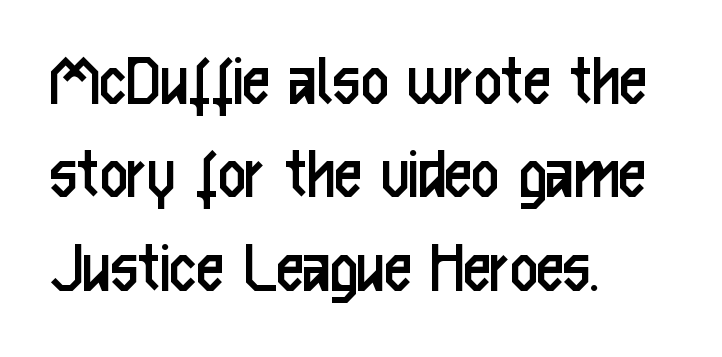
The image shows 76 px regular-weight, condensed sans-serif type, upright; set left-aligned, line spacing 1.23x, normal letter spacing, not underlined; low stroke contrast and a medium x-height.
